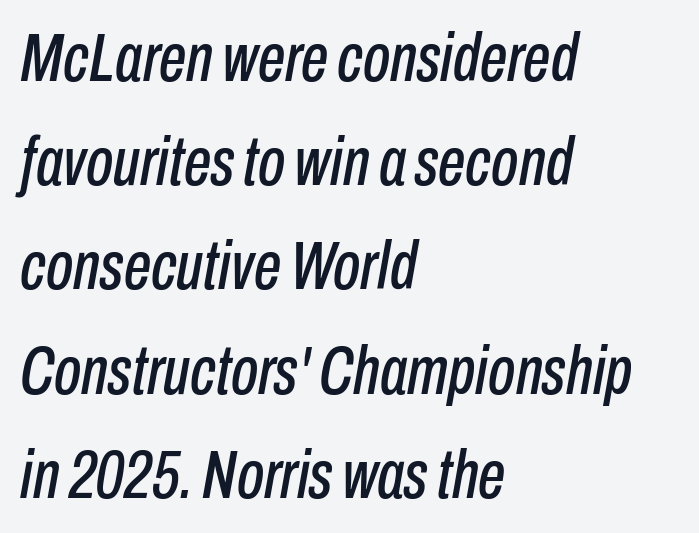
This sample uses an oblique cut, with every glyph tilted off the vertical. How are the letters spaced? Ordinarily, with no added tracking. The passage shown stacks its lines at a standard gap. A student would call this left alignment; a typographer would say flush left, rag right.
